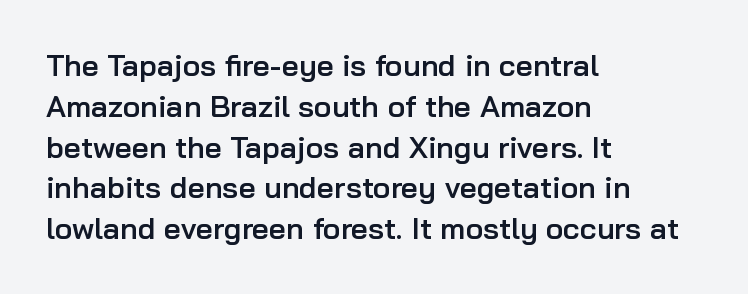
The image shows 30 px semibold sans-serif type, upright; set left-aligned, normal line spacing (1.36x), normal letter spacing, not underlined; low stroke contrast and a medium x-height.
